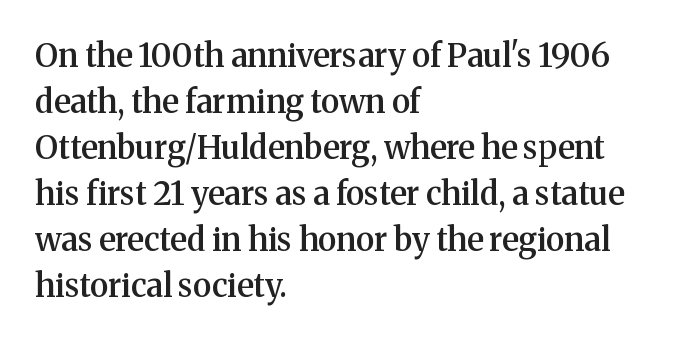
Serif or sans? Serif — the stroke terminals have little feet. Leftover space on each line is placed entirely after the last word. Any mark beneath the type? The region is blank. These words are printed semibold, heavier than regular yet not bold.
